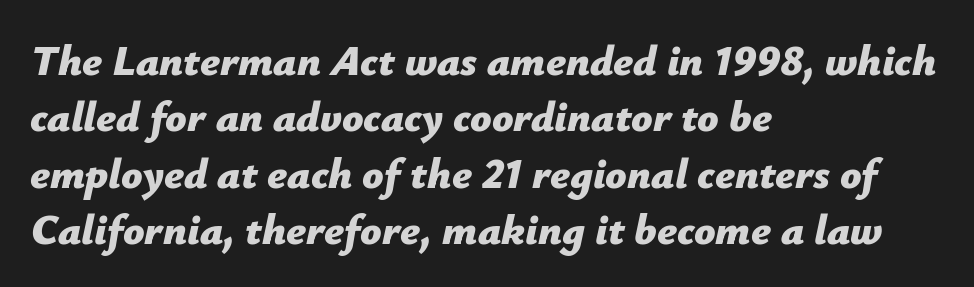
{"italic": "yes", "lean": "right", "slant_degrees": 12, "bold": "yes", "weight": "bold", "width": "normal", "stroke_contrast": "low", "x_height": "medium", "monospaced": "no", "underline": "no", "align": "left", "line_spacing": "normal", "line_spacing_ratio": 1.34, "letter_spacing": "normal", "letter_spacing_em": 0.0, "glyph_px": 42}
